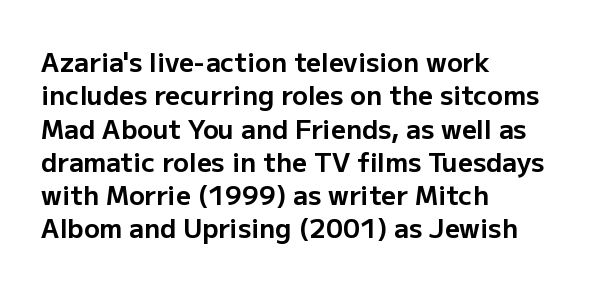
Q: Is the text bold? A: Yes.
Q: Is the text italic (slanted)? A: No, it is upright.
Q: Is the text underlined? A: No.
Q: How is the paragraph aligned? A: Left-aligned.
Q: Is the spacing between letters normal or unusually wide? A: Normal.
Q: Is the spacing between lines tight, normal or loose? A: Normal.
